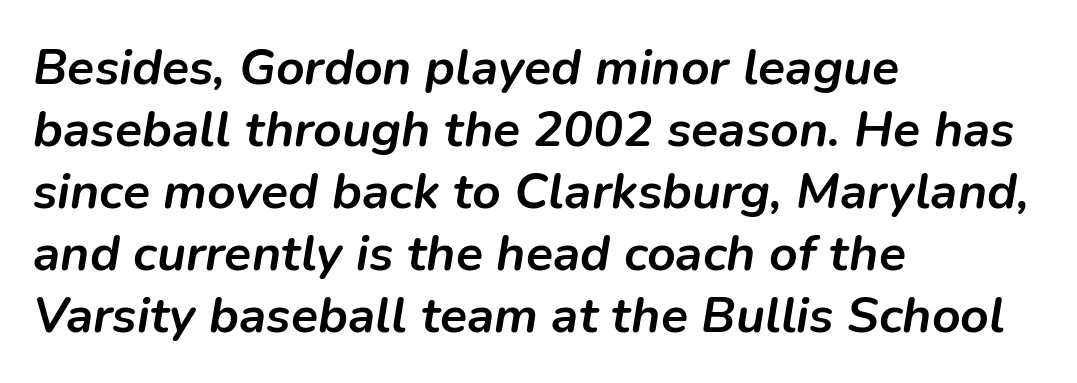
{"italic": "yes", "lean": "right", "slant_degrees": 9, "bold": "yes", "weight": "semibold", "width": "normal", "stroke_contrast": "low", "x_height": "medium", "monospaced": "no", "underline": "no", "align": "left", "line_spacing_ratio": 1.24, "letter_spacing": "normal", "letter_spacing_em": 0.0, "glyph_px": 50}
